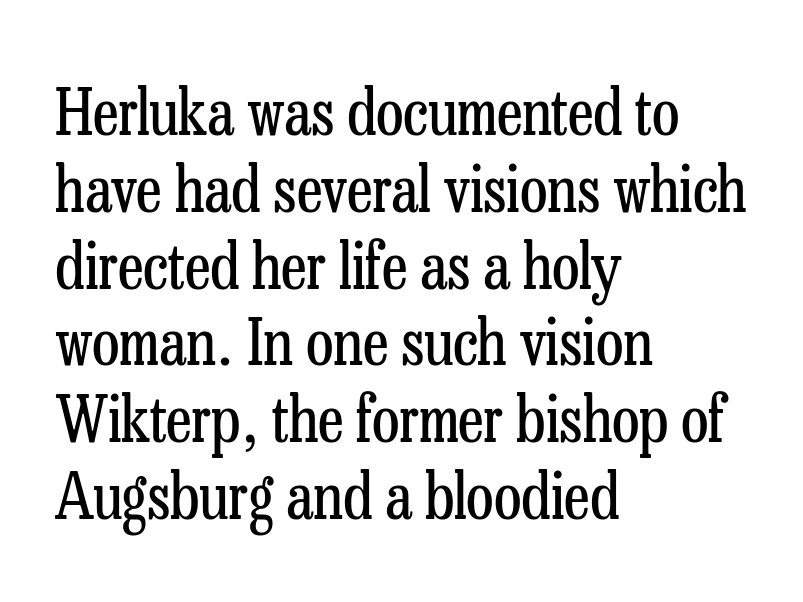
{"serif": "yes", "italic": "no", "bold": "no", "weight": "regular", "width": "condensed", "stroke_contrast": "low", "x_height": "medium", "monospaced": "no", "underline": "no", "align": "left", "line_spacing_ratio": 1.2, "letter_spacing": "normal", "letter_spacing_em": 0.0, "glyph_px": 64}
